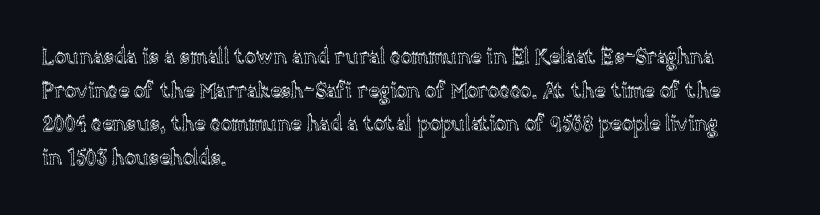
Between one letter and the next there's only the usual sliver of space. The baseline area is clear. Vertically, the passage feels balanced, rows spaced as you'd expect. This sample is left-justified, so line endings fall wherever the words run out.
